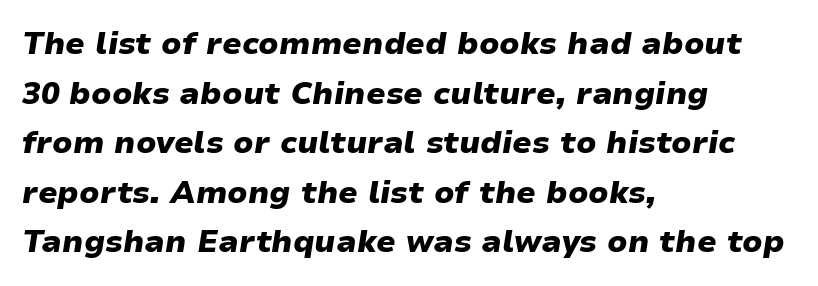
The image shows 31 px heavy, wide type, italic (leaning right); set left-aligned, normal line spacing (1.6x), normal letter spacing, not underlined; low stroke contrast and a medium x-height.
